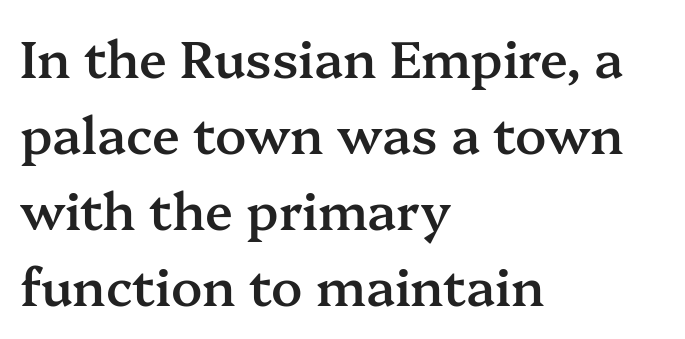
{"serif": "yes", "italic": "no", "bold": "semi", "weight": "semibold", "width": "normal", "stroke_contrast": "medium", "x_height": "medium", "monospaced": "no", "underline": "no", "align": "left", "line_spacing": "normal", "line_spacing_ratio": 1.49, "letter_spacing": "normal", "letter_spacing_em": 0.0, "glyph_px": 51}
